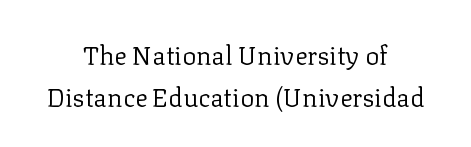
Does extra space separate the letters? No, they use regular spacing. The rendering uses a moderate line-height, typical for paragraphs. Is this a heavy cut? Hardly; it is regular or lighter. The setting favours the middle, as headings and verse often do. Check the space under the baseline: it is left empty. Notice how the stems are strictly vertical — no italics here.
